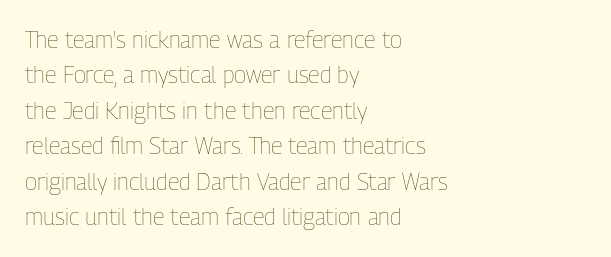
{"italic": "no", "bold": "no", "underline": "no", "align": "left", "line_spacing": "normal", "line_spacing_ratio": 1.54, "letter_spacing": "normal", "letter_spacing_em": 0.0, "glyph_px": 23}
